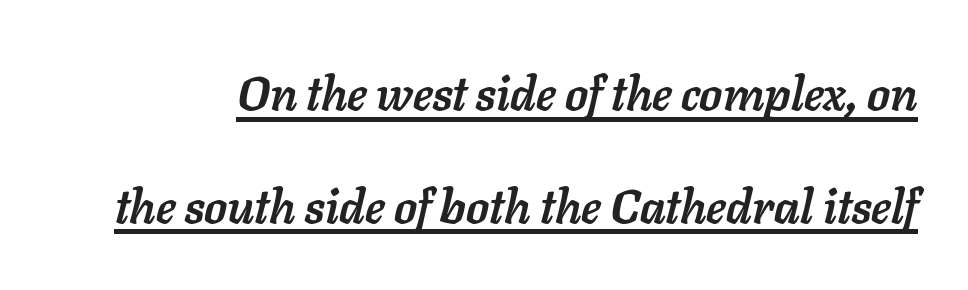
{"italic": "yes", "lean": "right", "slant_degrees": 11, "bold": "yes", "weight": "semibold", "width": "normal", "stroke_contrast": "low", "x_height": "medium", "monospaced": "no", "underline": "yes", "line_spacing": "loose", "line_spacing_ratio": 2.4, "letter_spacing": "normal", "letter_spacing_em": 0.0, "glyph_px": 47}
